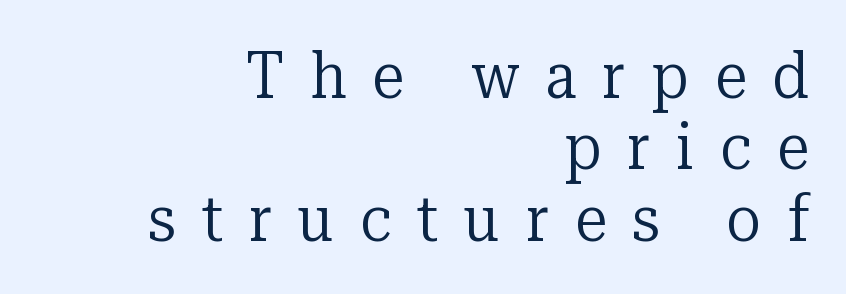
The image shows 65 px regular-weight serif type, upright; set right-aligned, tight line spacing (1.1x), unusually wide letter spacing (+0.4 em), not underlined; low stroke contrast and a medium x-height.
